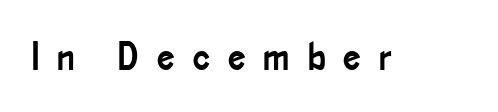
{"serif": "no", "italic": "no", "width": "condensed", "stroke_contrast": "low", "x_height": "small", "monospaced": "no", "underline": "no", "letter_spacing": "wide", "letter_spacing_em": 0.46, "glyph_px": 39}
